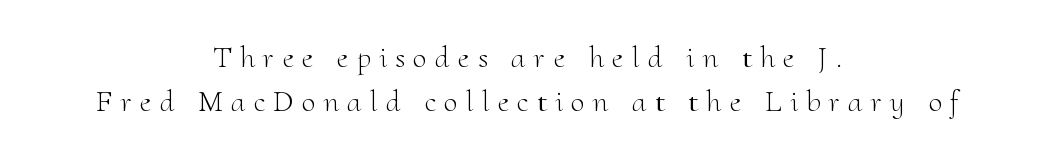
The gaps between neighbouring characters are conspicuously large. This is the regular roman posture of the typeface. Looks like regular typesetting: each glyph gets only the width it needs. The strip under each line holds only bare page. Vertical spacing — default. The type family on display is of the serif kind.
